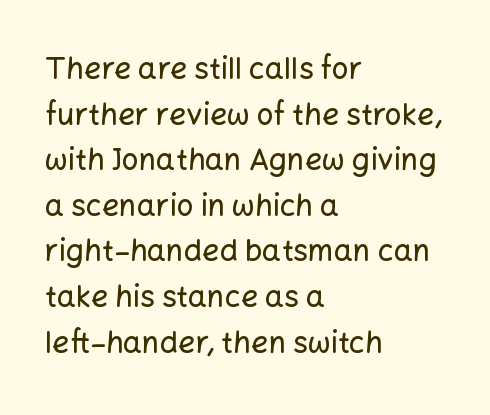
{"serif": "no", "italic": "no", "width": "normal", "stroke_contrast": "low", "x_height": "medium", "monospaced": "no", "underline": "no", "align": "left", "line_spacing": "normal", "line_spacing_ratio": 1.52, "letter_spacing": "normal", "letter_spacing_em": 0.0, "glyph_px": 30}
